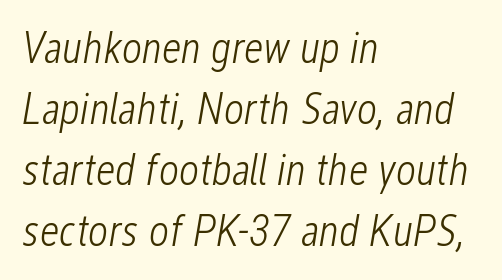
The image shows 44 px light, condensed type, italic (leaning right); set left-aligned, normal line spacing (1.39x), normal letter spacing, not underlined; low stroke contrast and a medium x-height.
